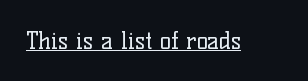
Students, observe the line beneath the letters — that is underlining. You can tell it's not italic because the verticals are truly vertical. Stems here are at most as thick as an everyday book face. Between one letter and the next there's only the usual sliver of space.
